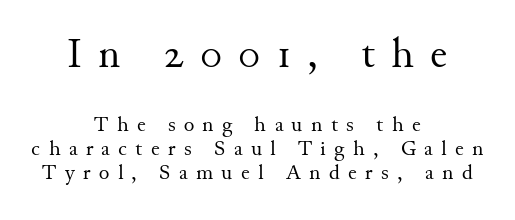
Letter spacing: wide. The lettering stays uniformly vertical, giving the passage a roman look. Each letter keeps its own natural width here, so spacing adapts to shape. This is not heavy type; no bold has been used. Caption: multi-line text, centered on the measure.
